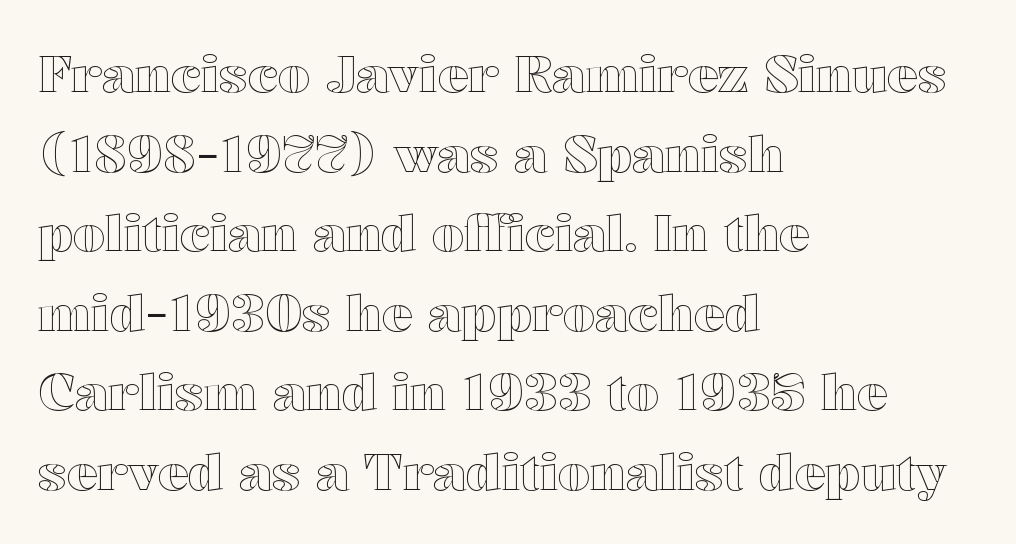
Which margin do the lines hug? The left one — the right edge is uneven. Unlike italic type, these characters show no tilt at all. Glance below the letters and you will spot only blank space. The passage shown is typed in a proportional face where columns would drift. This rendering leaves character spacing at its baseline value.
